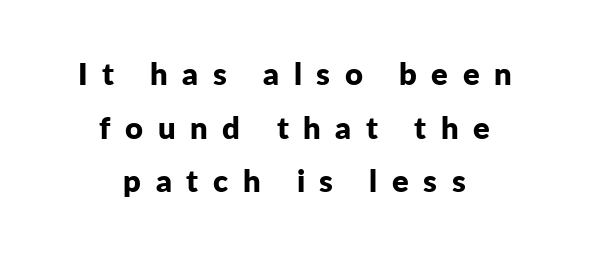
The image shows 31 px bold sans-serif type, upright; set centered, line spacing 1.73x, unusually wide letter spacing (+0.47 em), not underlined; low stroke contrast and a medium x-height.
